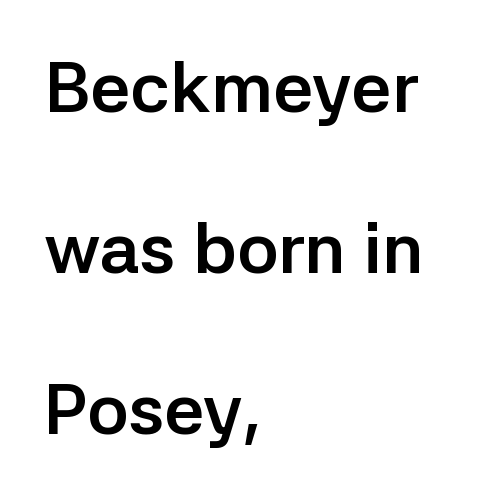
The image shows 71 px semibold sans-serif type, upright; set left-aligned, loose line spacing (2.27x), normal letter spacing, not underlined; low stroke contrast and a medium x-height.
